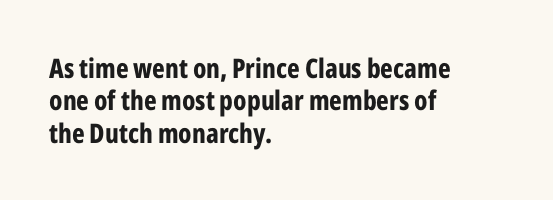
Q: Is the text bold? A: Yes.
Q: Is the text italic (slanted)? A: No, it is upright.
Q: Is the text underlined? A: No.
Q: How is the paragraph aligned? A: Left-aligned.
Q: Is the spacing between letters normal or unusually wide? A: Normal.
